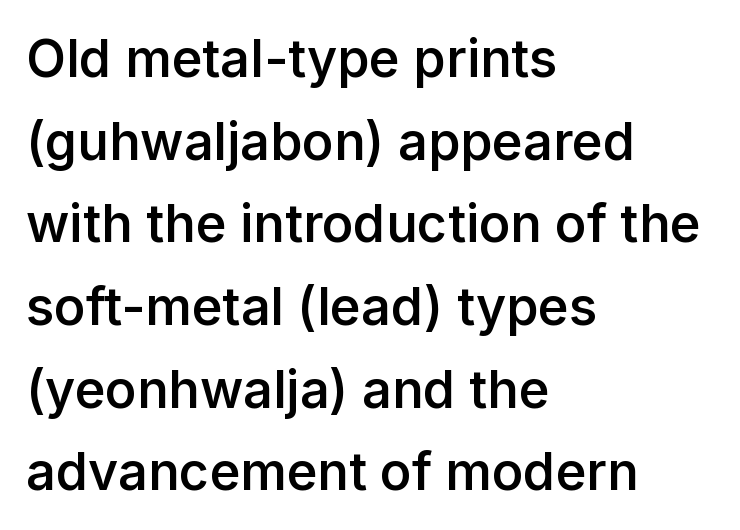
{"serif": "no", "italic": "no", "bold": "semi", "weight": "semibold", "width": "normal", "stroke_contrast": "low", "x_height": "medium", "monospaced": "no", "underline": "no", "align": "left", "line_spacing": "normal", "line_spacing_ratio": 1.59, "letter_spacing": "normal", "letter_spacing_em": 0.0, "glyph_px": 52}
